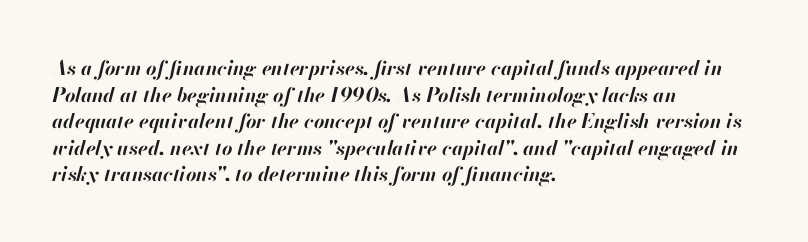
Q: Is the text bold? A: Yes.
Q: Is the text italic (slanted)? A: Yes, it leans right by about 13 degrees.
Q: Is the text underlined? A: No.
Q: How is the paragraph aligned? A: Left-aligned.
Q: Is the spacing between letters normal or unusually wide? A: Normal.
Q: Is the spacing between lines tight, normal or loose? A: Normal.
